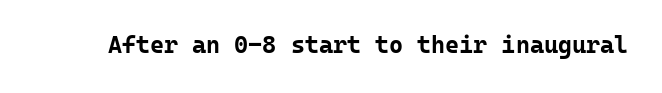
The image shows 24 px bold type, upright; set normal letter spacing, not underlined.
